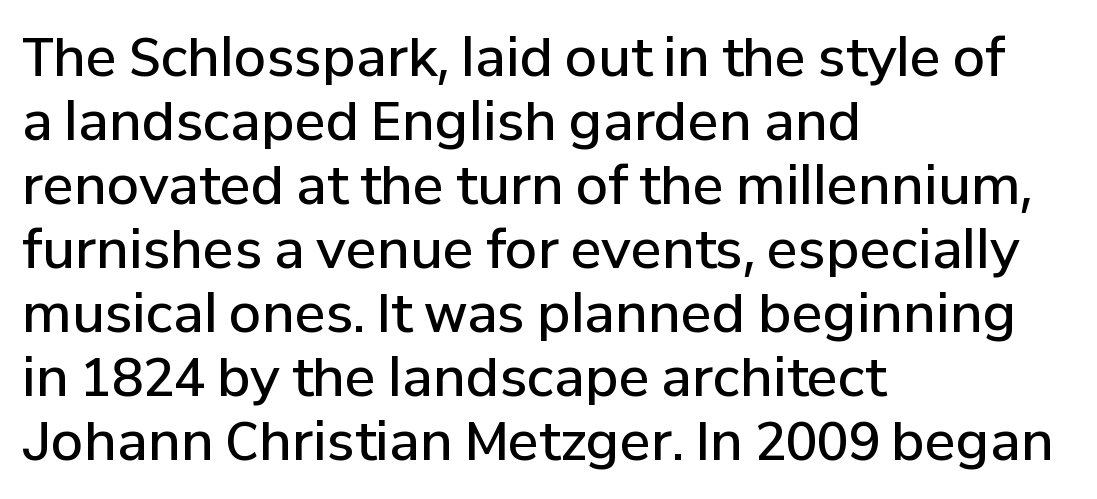
The image shows 52 px semibold sans-serif type, upright; set left-aligned, line spacing 1.23x, normal letter spacing, not underlined; low stroke contrast and a medium x-height.
